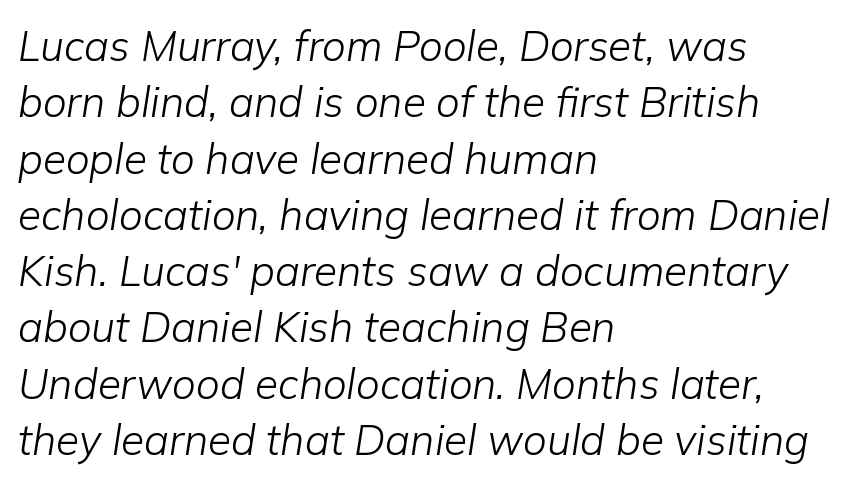
The image shows 42 px light type, italic (leaning right); set left-aligned, normal line spacing (1.34x), normal letter spacing, not underlined; low stroke contrast and a medium x-height.
